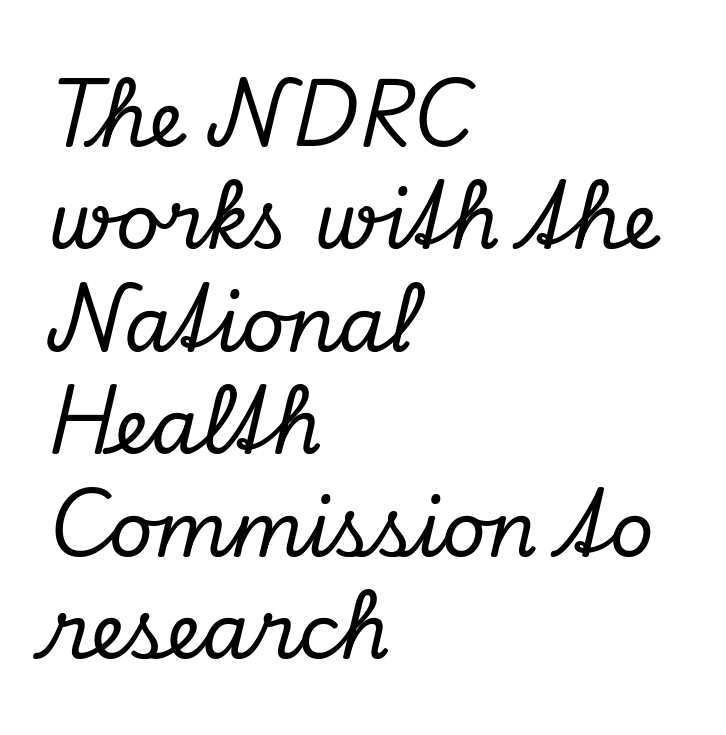
The image shows 77 px serif type, italic (leaning right); set left-aligned, normal line spacing (1.33x), normal letter spacing, not underlined; low stroke contrast and a small x-height.
